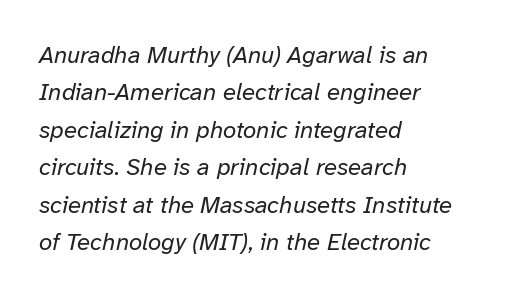
Q: Is the text bold? A: No.
Q: Is the text italic (slanted)? A: Yes, it leans right by about 12 degrees.
Q: Is the text underlined? A: No.
Q: How is the paragraph aligned? A: Left-aligned.
Q: Is the spacing between letters normal or unusually wide? A: Normal.
Q: Is the spacing between lines tight, normal or loose? A: Normal.
